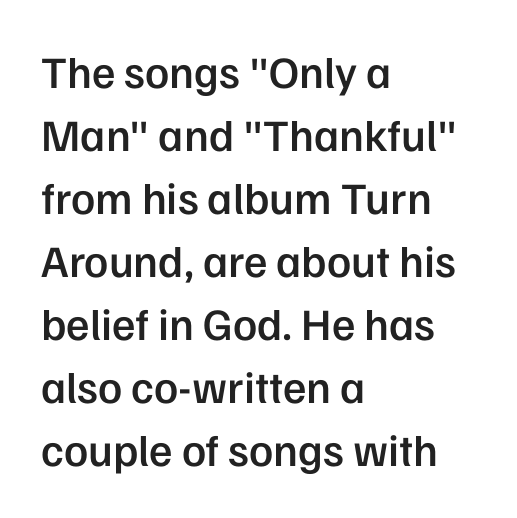
The image shows 45 px semibold sans-serif type, upright; set left-aligned, normal line spacing (1.4x), normal letter spacing, not underlined; low stroke contrast and a medium x-height.
